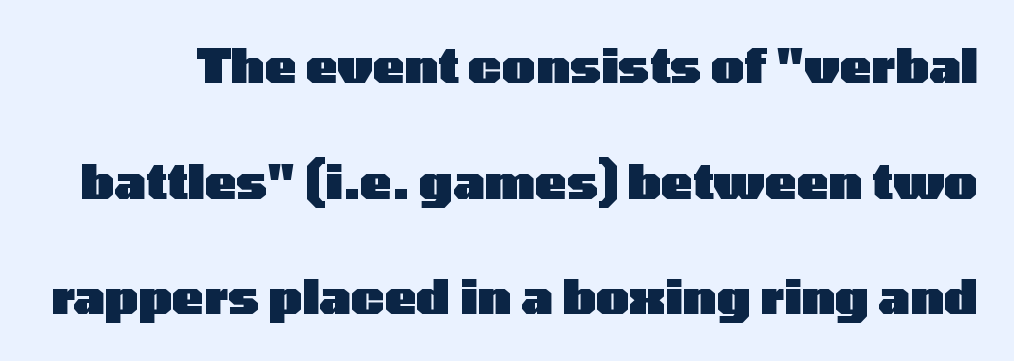
{"serif": "no", "italic": "no", "bold": "yes", "weight": "heavy", "width": "wide", "stroke_contrast": "low", "x_height": "medium", "monospaced": "no", "underline": "no", "line_spacing": "loose", "line_spacing_ratio": 2.46, "letter_spacing": "normal", "letter_spacing_em": 0.0, "glyph_px": 47}
